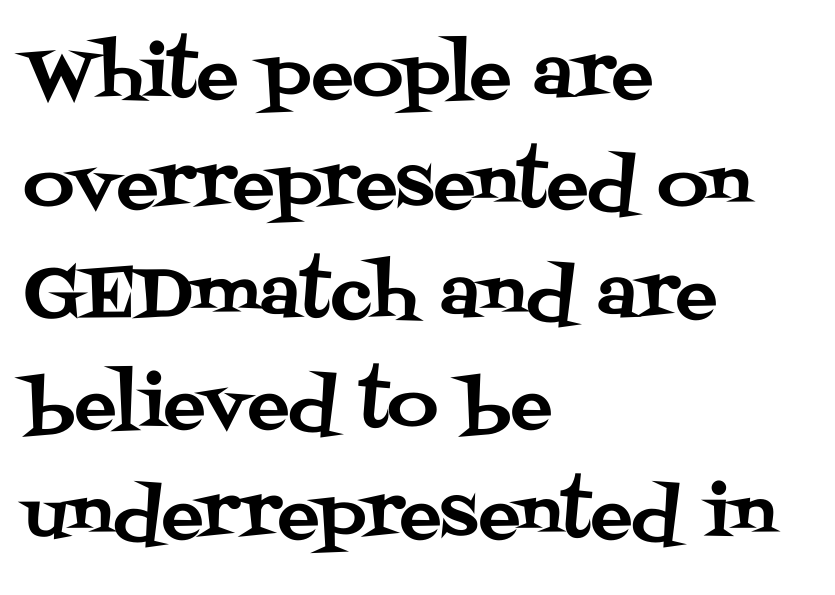
{"serif": "yes", "italic": "no", "width": "normal", "stroke_contrast": "medium", "x_height": "large", "monospaced": "no", "underline": "no", "align": "left", "line_spacing": "normal", "line_spacing_ratio": 1.57, "letter_spacing": "normal", "letter_spacing_em": 0.0, "glyph_px": 70}
